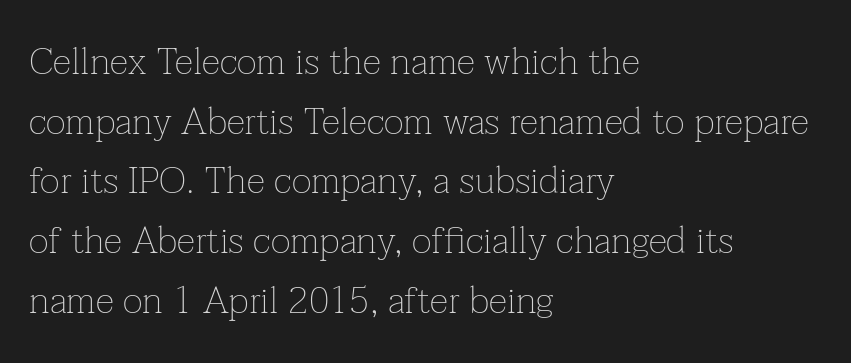
Do the characters align in a grid? No, the font is proportional. Unlike italic type, these characters show no tilt at all. The letters carry serifs — small finishing strokes at the ends of their stems. Is the block centered? No — it sits flush against the left margin. Spacing between characters is what you'd get straight out of the box. Regular leading.
